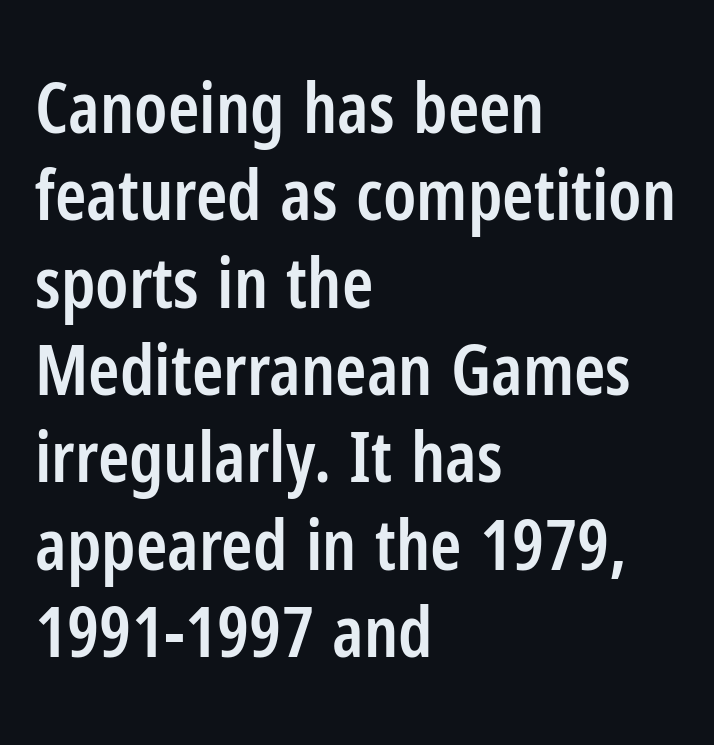
Each line starts at the same left margin while the right side varies. Rendered with straight, roman letterforms. Emphasis by weight is partial: semibold. The horizontal fit of the characters is conventional and even. These lines are rendered in a variable-pitch font. Is this a sans? Yes — the strokes have no serifs.
